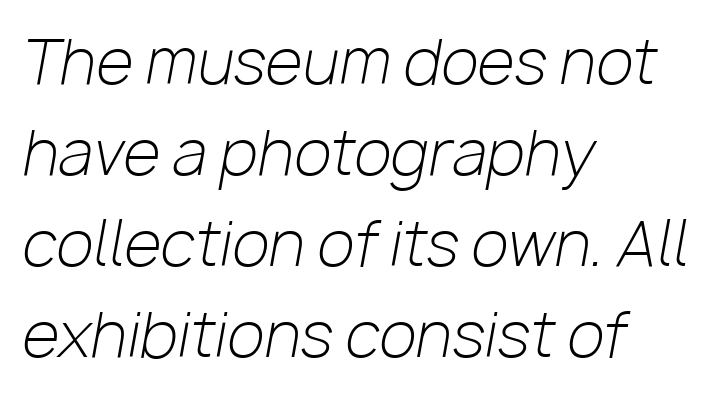
The image shows 61 px light type, italic (leaning right); set left-aligned, normal line spacing (1.49x), normal letter spacing, not underlined; low stroke contrast and a medium x-height.
